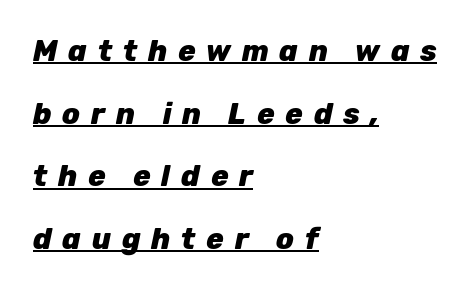
{"italic": "yes", "lean": "right", "slant_degrees": 12, "bold": "yes", "weight": "heavy", "width": "normal", "stroke_contrast": "low", "x_height": "medium", "monospaced": "no", "underline": "yes", "align": "left", "line_spacing": "loose", "line_spacing_ratio": 2.16, "letter_spacing": "wide", "letter_spacing_em": 0.37, "glyph_px": 29}
